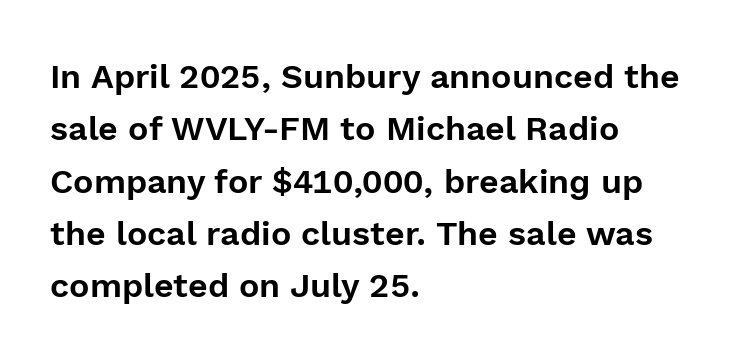
The image shows 34 px sans-serif type, upright; set left-aligned, normal line spacing (1.54x), normal letter spacing, not underlined; a medium x-height.
